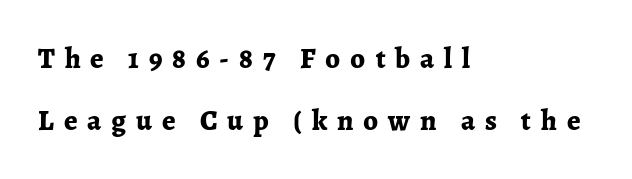
Q: Is the text bold? A: Yes.
Q: Is the text italic (slanted)? A: No, it is upright.
Q: Is the typeface a serif or a sans-serif typeface? A: Serif.
Q: Is the text underlined? A: No.
Q: How is the paragraph aligned? A: Left-aligned.
Q: Is the spacing between letters normal or unusually wide? A: Unusually wide.
Q: Is the spacing between lines tight, normal or loose? A: Loose.
Q: Width (condensed, normal, or wide)? A: Normal.
Q: Stroke contrast? A: Low.
Q: x-height? A: Medium.
Q: Monospaced? A: No.
